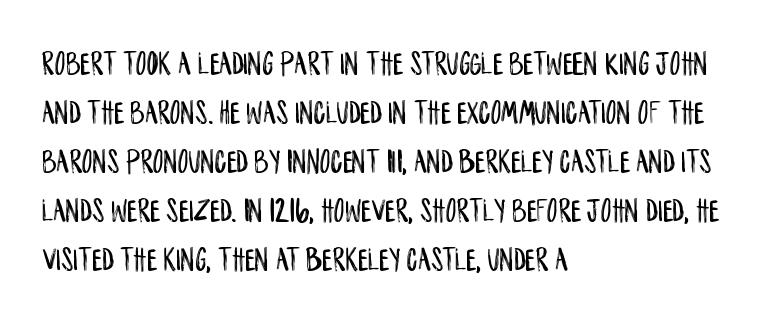
The image shows 34 px condensed sans-serif type, upright; set left-aligned, normal line spacing (1.44x), normal letter spacing, not underlined; low stroke contrast and a large x-height.
